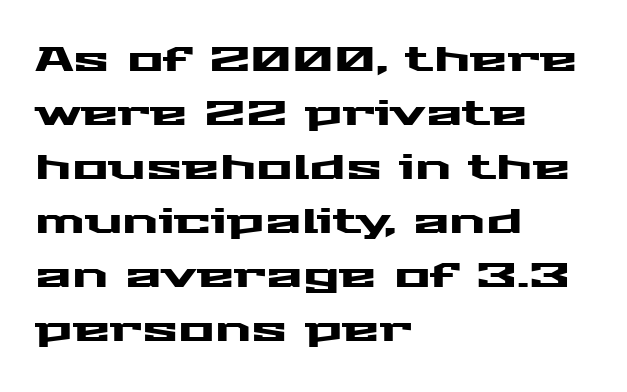
One-word summary of the alignment: left. This sample keeps an unexceptional amount of space between lines. Font category for this specimen: sans-serif. Proportional: the letters do not fall into vertical columns. Descenders are the only things crossing below the line. This is roman type, the default non-slanted kind.
